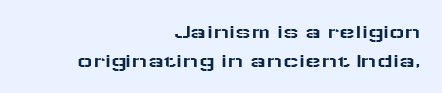
The image shows 21 px text type, upright; set right-aligned, normal line spacing (1.36x), normal letter spacing, not underlined.
